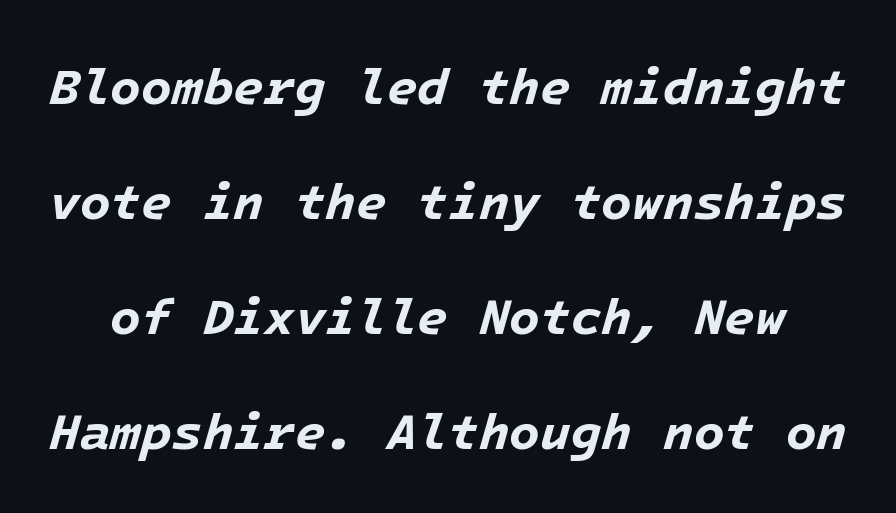
Typographic density is high because the face is bold. The gap between lines stays unmarked. Vertically, the passage feels expansive, rows floating well apart. This sample uses plain, unmodified letter spacing. There's an unmistakable incline to the writing here.
